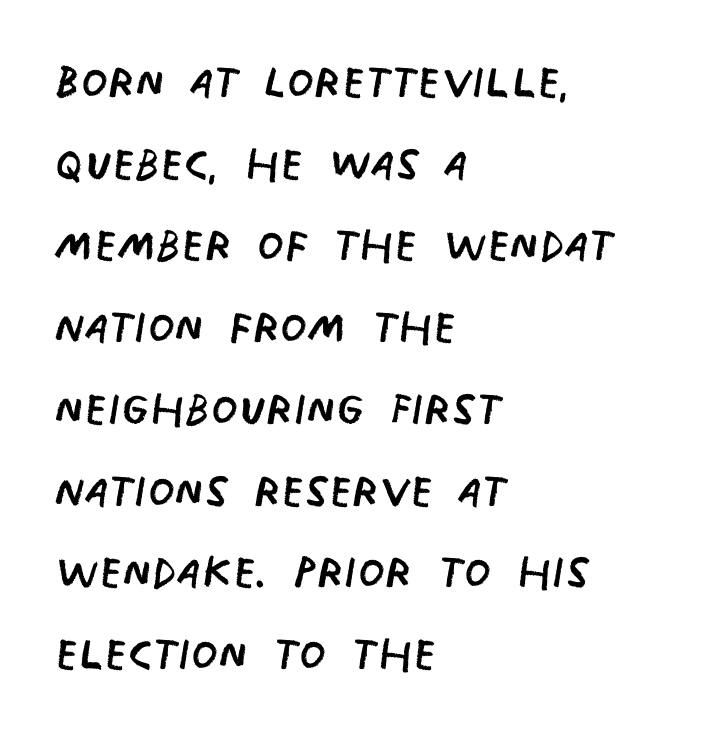
Think of a printed novel: that variable character pitch is what you see here. Classification — sans serif. Visually the block forms a straight wall on the left and a jagged coastline on the right. Interline gaps are of average width in this sample. The string is rendered with underlining switched off. What stands out about the letter spacing? Nothing — it is the standard amount.
